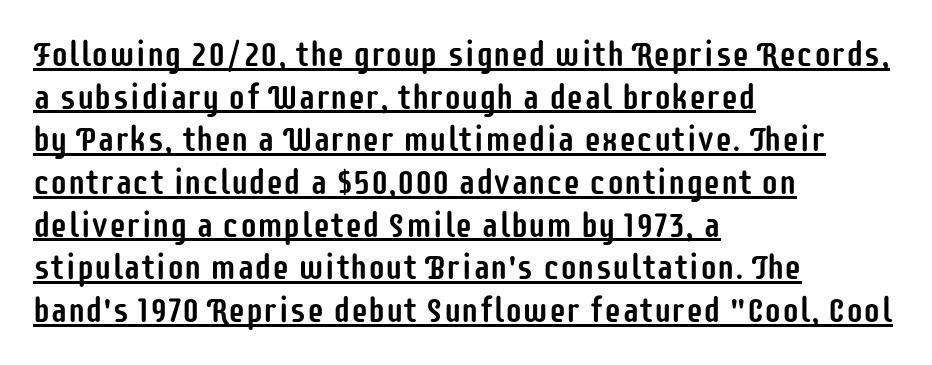
{"serif": "no", "italic": "no", "width": "condensed", "stroke_contrast": "low", "x_height": "large", "monospaced": "no", "underline": "yes", "align": "left", "line_spacing_ratio": 1.22, "letter_spacing": "normal", "letter_spacing_em": 0.0, "glyph_px": 35}
